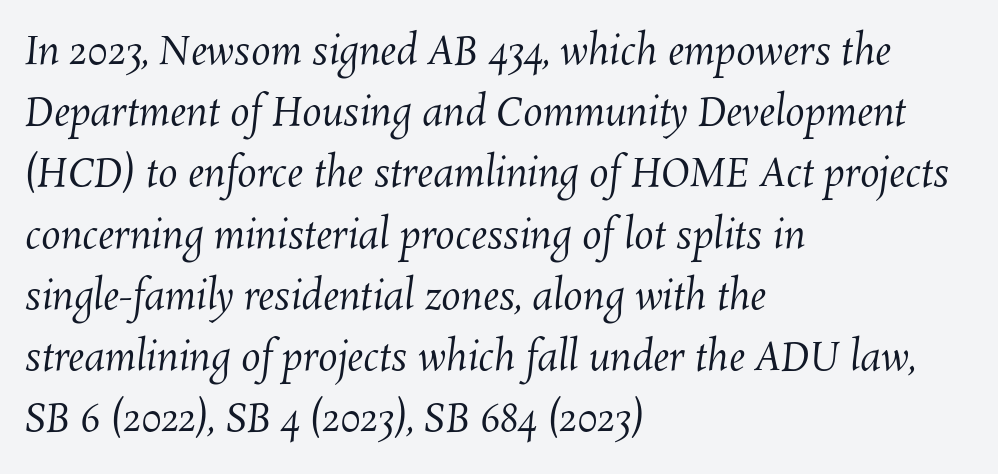
The specimen omits any rule beneath the text block's lines. Weight: not bold — regular or lighter. Character widths vary here, with narrow letters taking less room than wide ones. Caption: multi-line text, flush left, ragged right. Inter-character spacing is left at the font's built-in metrics. Students, observe: this is what conventionally led text looks like.
